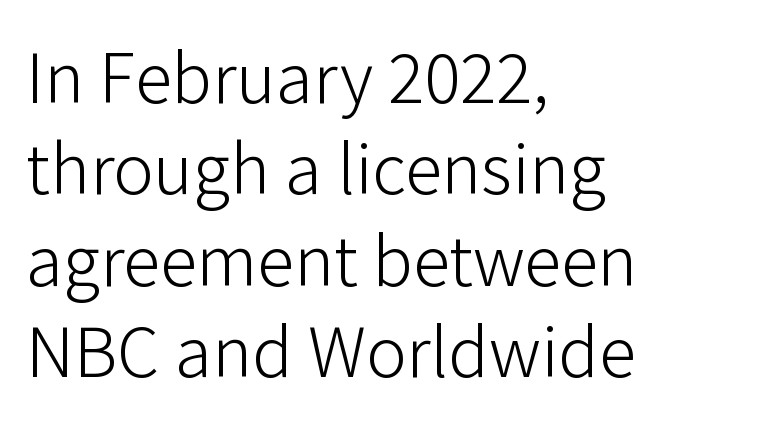
Q: Is the text bold? A: No.
Q: Is the text italic (slanted)? A: No, it is upright.
Q: Is the typeface a serif or a sans-serif typeface? A: Sans-serif.
Q: Is the text underlined? A: No.
Q: How is the paragraph aligned? A: Left-aligned.
Q: Is the spacing between letters normal or unusually wide? A: Normal.
Q: Width (condensed, normal, or wide)? A: Normal.
Q: Stroke contrast? A: Low.
Q: x-height? A: Medium.
Q: Monospaced? A: No.
